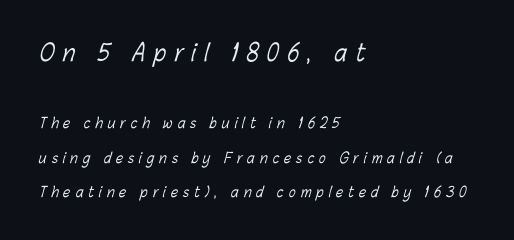
{"bold": "no", "underline": "no", "align": "left", "line_spacing": "loose", "line_spacing_ratio": 2.49, "letter_spacing": "wide", "letter_spacing_em": 0.36, "larger_block": "first", "size_ratio": 1.64, "glyph_px": 23}
